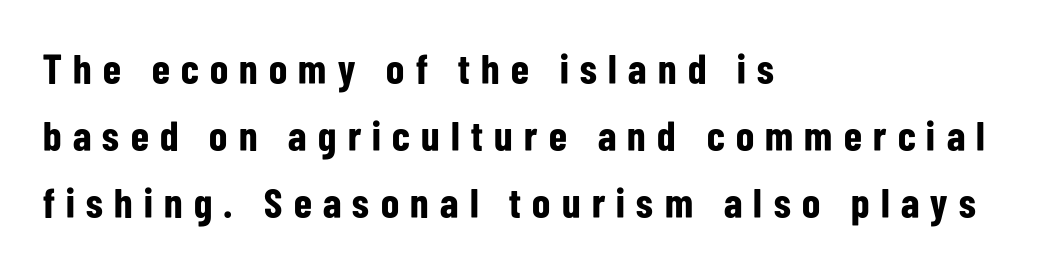
Short note: letters widely spaced. Chunky letters — that's bold for sure. The lines are quadded left. Font category for this specimen: sans-serif. Whoever set this chose a conventional vertical rhythm. Words float on clear page, feet unadorned.
